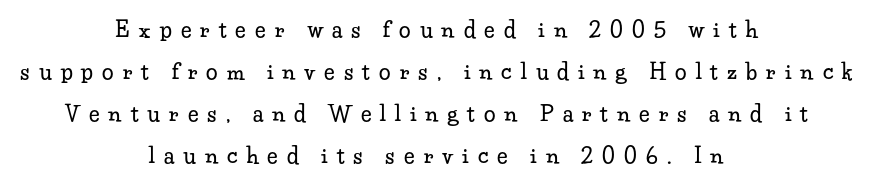
The image shows 21 px text type, upright; set centered, loose line spacing (2.0x), unusually wide letter spacing (+0.43 em), not underlined.
